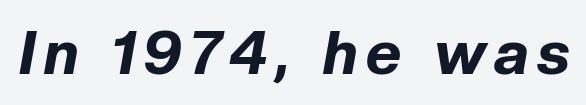
Q: Is the text bold? A: Yes.
Q: Is the text italic (slanted)? A: Yes, it leans right by about 10 degrees.
Q: Is the text underlined? A: No.
Q: Width (condensed, normal, or wide)? A: Normal.
Q: Stroke contrast? A: Low.
Q: x-height? A: Medium.
Q: Monospaced? A: No.
